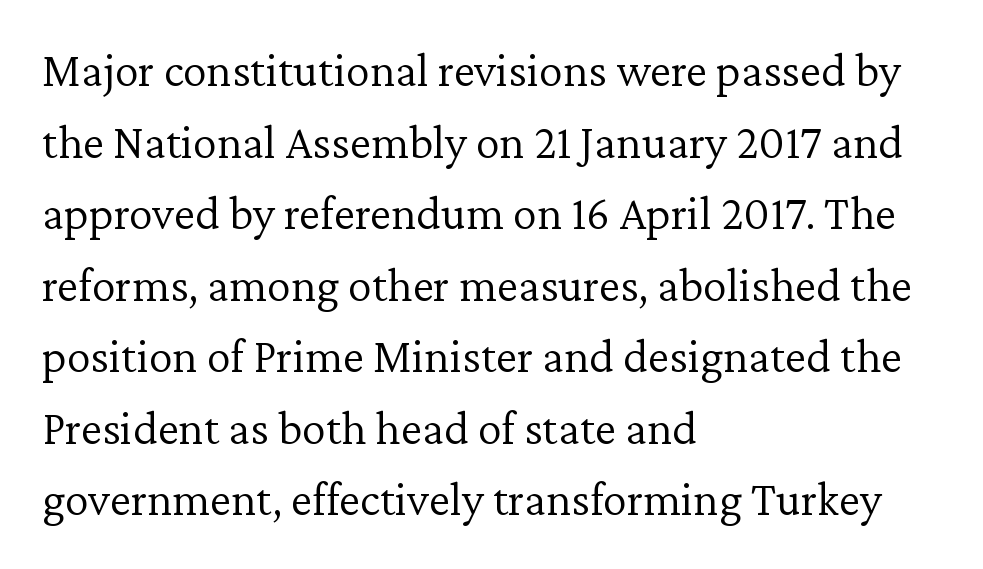
Q: Is the text bold? A: No.
Q: Is the text italic (slanted)? A: No, it is upright.
Q: Is the typeface a serif or a sans-serif typeface? A: Serif.
Q: Is the text underlined? A: No.
Q: How is the paragraph aligned? A: Left-aligned.
Q: Is the spacing between letters normal or unusually wide? A: Normal.
Q: Is the spacing between lines tight, normal or loose? A: Normal.
Q: Width (condensed, normal, or wide)? A: Normal.
Q: Stroke contrast? A: Low.
Q: x-height? A: Medium.
Q: Monospaced? A: No.
